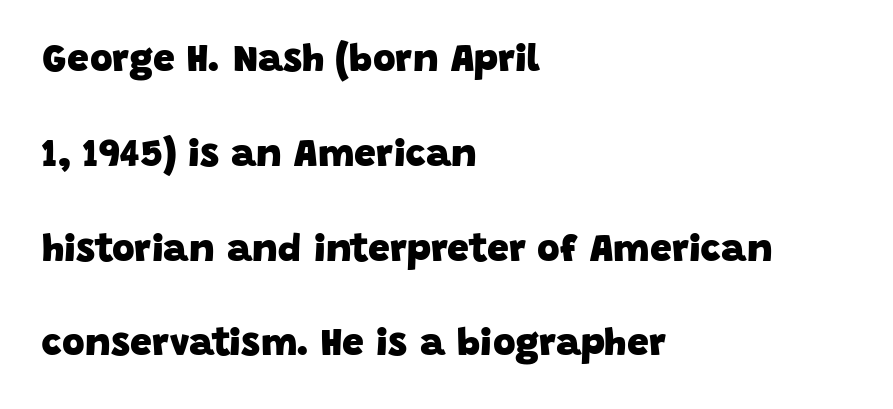
{"serif": "no", "bold": "yes", "weight": "heavy", "width": "normal", "stroke_contrast": "low", "x_height": "large", "monospaced": "no", "underline": "no", "align": "left", "line_spacing": "loose", "line_spacing_ratio": 2.43, "letter_spacing": "normal", "letter_spacing_em": 0.0, "glyph_px": 39}
